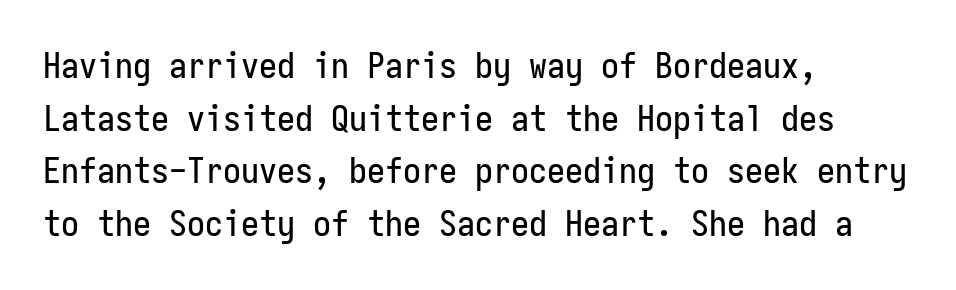
The paragraph shown leans on its left margin. The rendering shows plain stroke endings on the letterforms — a sans-serif design. Regular leading. A typesetter would call this monospace, since all characters share one set width. Ascenders rise straight up at ninety degrees. Default kerning and tracking; the words read as compact shapes.
